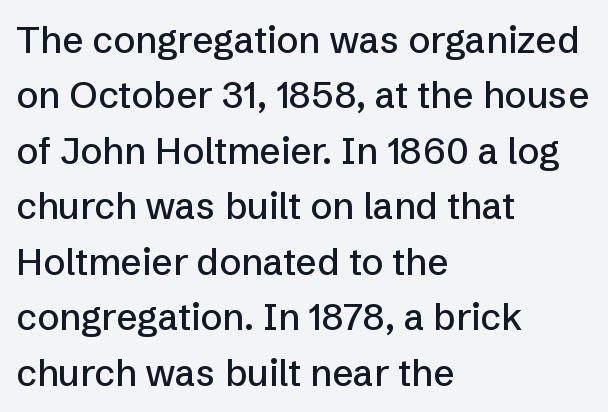
{"serif": "no", "italic": "no", "width": "normal", "stroke_contrast": "low", "x_height": "medium", "monospaced": "no", "underline": "no", "align": "left", "line_spacing": "normal", "line_spacing_ratio": 1.5, "letter_spacing": "normal", "letter_spacing_em": 0.0, "glyph_px": 37}
